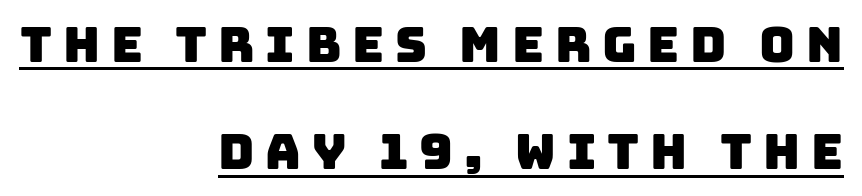
The image shows 49 px sans-serif type; set right-aligned, loose line spacing (2.19x), unusually wide letter spacing (+0.22 em), underlined; low stroke contrast and a large x-height.
